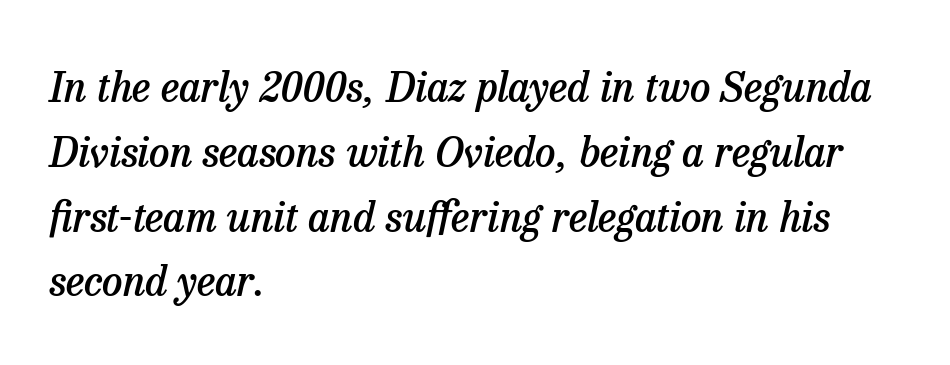
Q: Is the text bold? A: Semi-bold.
Q: Is the text italic (slanted)? A: Yes, it leans right by about 13 degrees.
Q: Is the typeface a serif or a sans-serif typeface? A: Serif.
Q: Is the text underlined? A: No.
Q: How is the paragraph aligned? A: Left-aligned.
Q: Is the spacing between letters normal or unusually wide? A: Normal.
Q: Is the spacing between lines tight, normal or loose? A: Normal.
Q: Width (condensed, normal, or wide)? A: Normal.
Q: Stroke contrast? A: Low.
Q: x-height? A: Medium.
Q: Monospaced? A: No.
